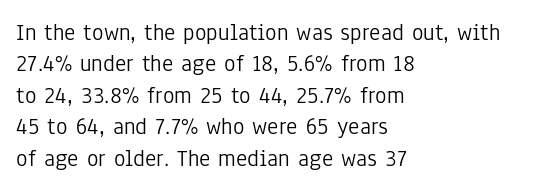
{"italic": "no", "bold": "no", "underline": "no", "align": "left", "line_spacing": "normal", "line_spacing_ratio": 1.31, "letter_spacing": "normal", "letter_spacing_em": 0.0, "glyph_px": 24}
